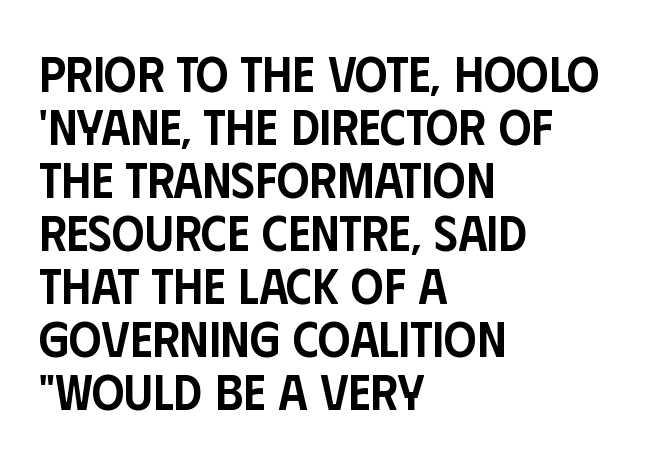
The image shows 51 px semibold, condensed sans-serif type, upright; set left-aligned, tight line spacing (1.04x), normal letter spacing, not underlined; low stroke contrast and a large x-height.
